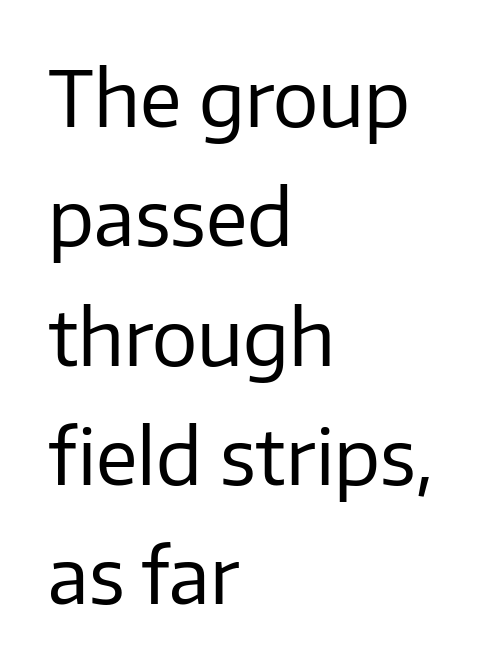
Leftover space on each line is placed entirely after the last word. The baseline area is clear. Compared with typical paragraphs, the rows here are spaced about the same. The line texture is even and compact thanks to regular tracking.
